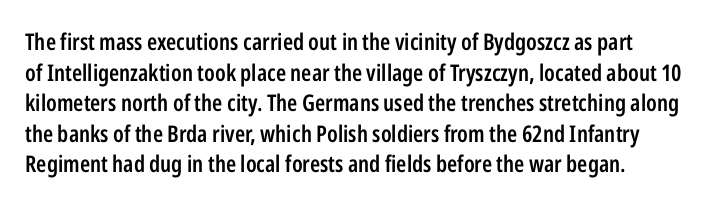
{"italic": "no", "bold": "semi", "underline": "no", "line_spacing": "normal", "line_spacing_ratio": 1.33, "letter_spacing": "normal", "letter_spacing_em": 0.0, "glyph_px": 23}
